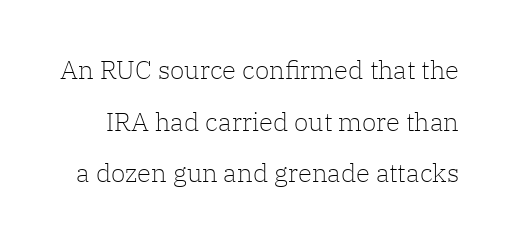
Q: Is the text bold? A: No.
Q: Is the text italic (slanted)? A: No, it is upright.
Q: Is the text underlined? A: No.
Q: Is the spacing between letters normal or unusually wide? A: Normal.
Q: Is the spacing between lines tight, normal or loose? A: Loose.
